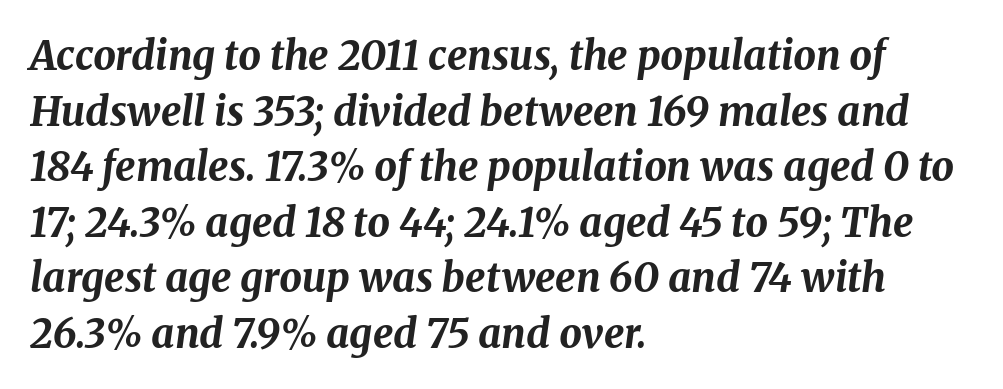
Q: Is the text bold? A: Yes.
Q: Is the text italic (slanted)? A: Yes, it leans right by about 8 degrees.
Q: Is the text underlined? A: No.
Q: How is the paragraph aligned? A: Left-aligned.
Q: Is the spacing between letters normal or unusually wide? A: Normal.
Q: Is the spacing between lines tight, normal or loose? A: Normal.
Q: Width (condensed, normal, or wide)? A: Normal.
Q: Stroke contrast? A: Medium.
Q: x-height? A: Medium.
Q: Monospaced? A: No.
